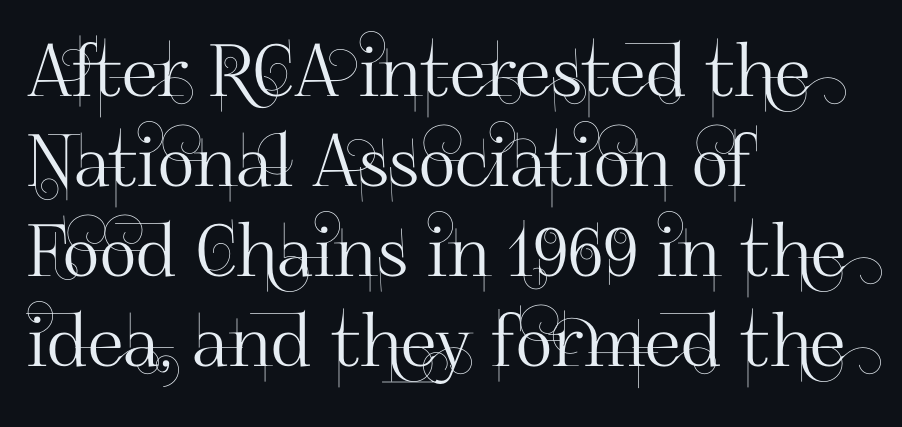
The font's upright variant was chosen for this text. The gap between lines stays unmarked. The paragraph has a hard left edge and a soft right edge. Each letter keeps its own natural width here, so spacing adapts to shape. The characters display no serif detailing; their extremities are plain.
